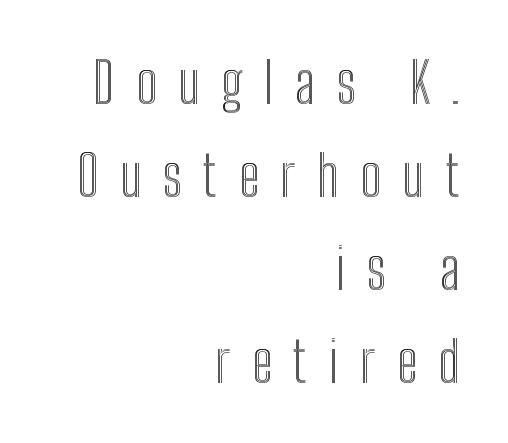
The image shows 56 px condensed type, upright; set right-aligned, normal line spacing (1.66x), unusually wide letter spacing (+0.38 em), not underlined; a medium x-height.
